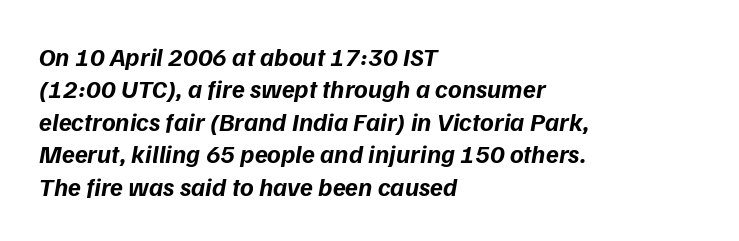
This sample keeps an unexceptional amount of space between lines. How heavy is the stroke? Heavy — this is a bold. Caption: multi-line text, flush left, ragged right. Observe the ordinary spacing: letters are neighbours, not strangers. Descender tails drop into unmarked territory.
